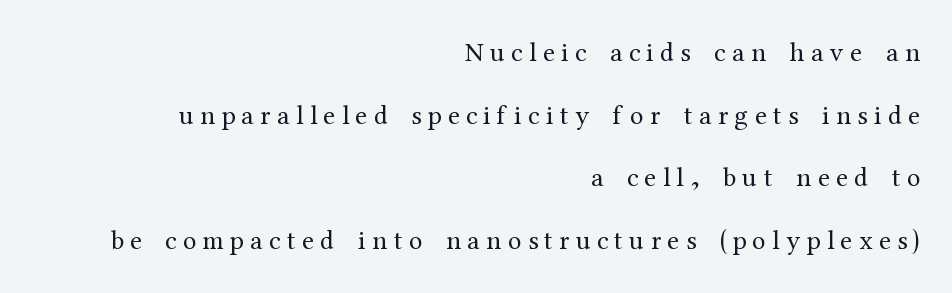
{"italic": "no", "bold": "no", "underline": "no", "align": "right", "line_spacing": "loose", "line_spacing_ratio": 2.32, "letter_spacing": "wide", "letter_spacing_em": 0.24, "glyph_px": 27}
